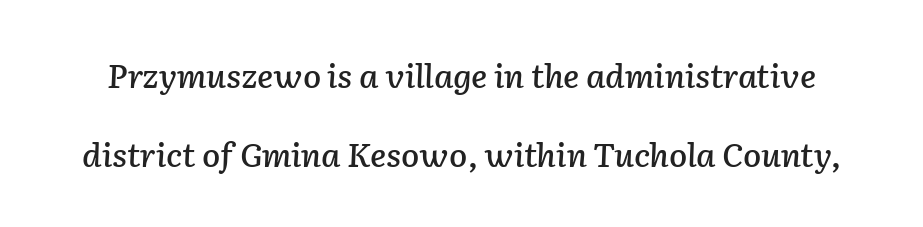
The passage shown is not underscored anywhere. You can tell it's italic because the verticals aren't actually vertical. The rendering uses natural spacing where letterforms have individual widths. This block would shrink considerably if given ordinary leading; it's expanded now. You could call the tracking neutral — neither tight nor loose.
